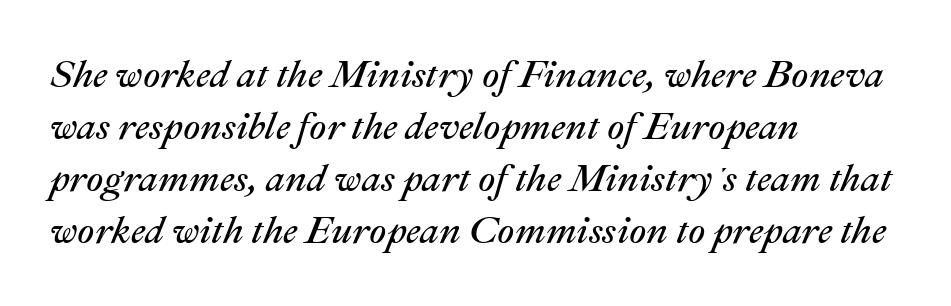
The image shows 38 px regular-weight type, italic (leaning right); set left-aligned, normal line spacing (1.37x), normal letter spacing, not underlined; medium stroke contrast and a medium x-height.
